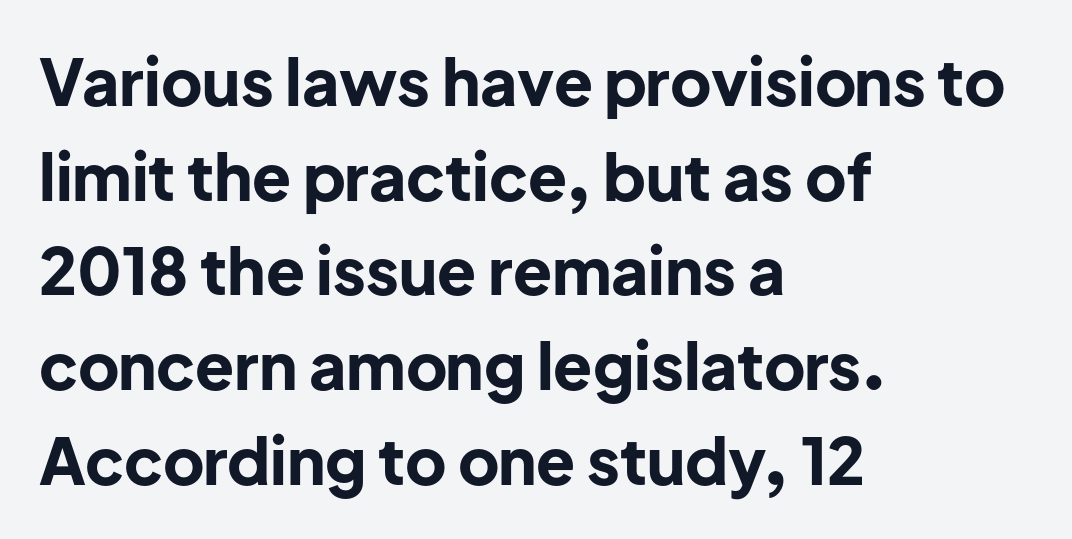
The image shows 64 px bold sans-serif type, upright; set left-aligned, normal line spacing (1.48x), normal letter spacing, not underlined; low stroke contrast and a medium x-height.
